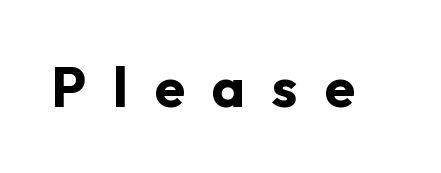
{"serif": "no", "italic": "no", "bold": "yes", "weight": "bold", "width": "normal", "stroke_contrast": "low", "x_height": "medium", "monospaced": "no", "underline": "no", "letter_spacing": "wide", "letter_spacing_em": 0.48, "glyph_px": 56}
